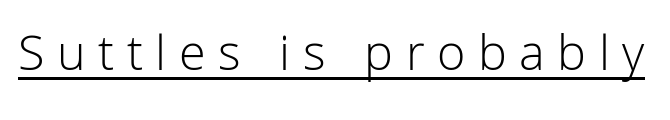
Q: Is the text bold? A: No.
Q: Is the text italic (slanted)? A: No, it is upright.
Q: Is the typeface a serif or a sans-serif typeface? A: Sans-serif.
Q: Is the text underlined? A: Yes.
Q: Is the spacing between letters normal or unusually wide? A: Unusually wide.
Q: Width (condensed, normal, or wide)? A: Normal.
Q: Stroke contrast? A: Low.
Q: x-height? A: Medium.
Q: Monospaced? A: No.
